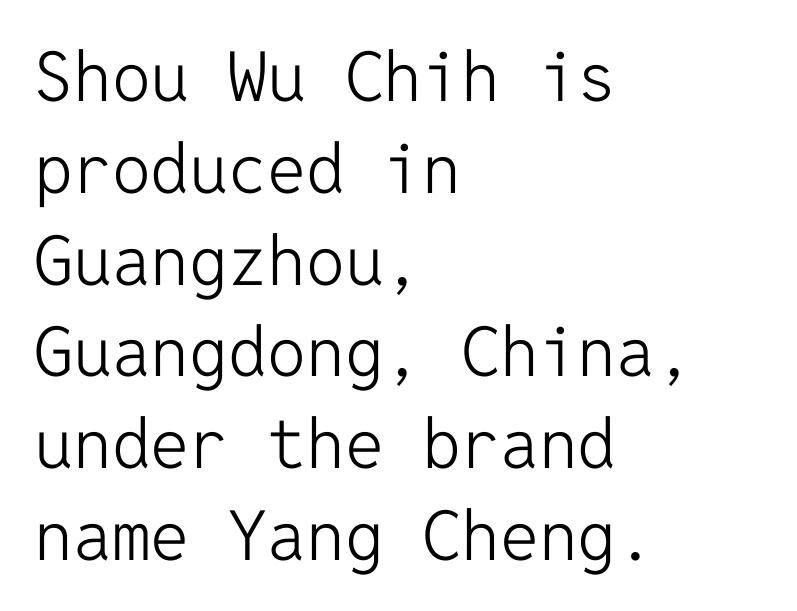
{"serif": "no", "italic": "no", "bold": "no", "weight": "light", "width": "normal", "stroke_contrast": "low", "x_height": "medium", "monospaced": "yes", "underline": "no", "align": "left", "line_spacing": "normal", "line_spacing_ratio": 1.33, "letter_spacing": "normal", "letter_spacing_em": 0.0, "glyph_px": 69}
